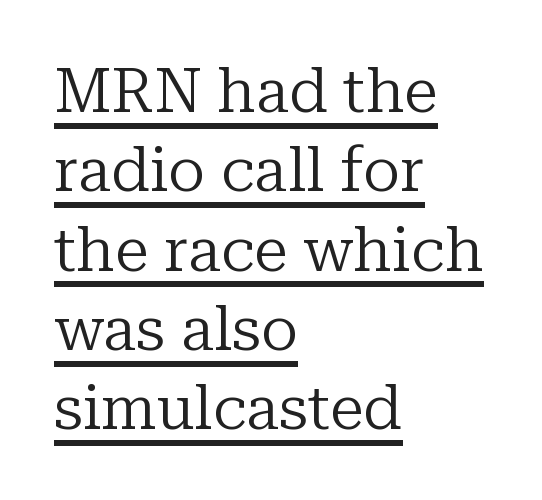
{"serif": "yes", "italic": "no", "bold": "no", "weight": "regular", "width": "normal", "stroke_contrast": "low", "x_height": "medium", "monospaced": "no", "underline": "yes", "align": "left", "line_spacing": "normal", "line_spacing_ratio": 1.28, "letter_spacing": "normal", "letter_spacing_em": 0.0, "glyph_px": 62}
